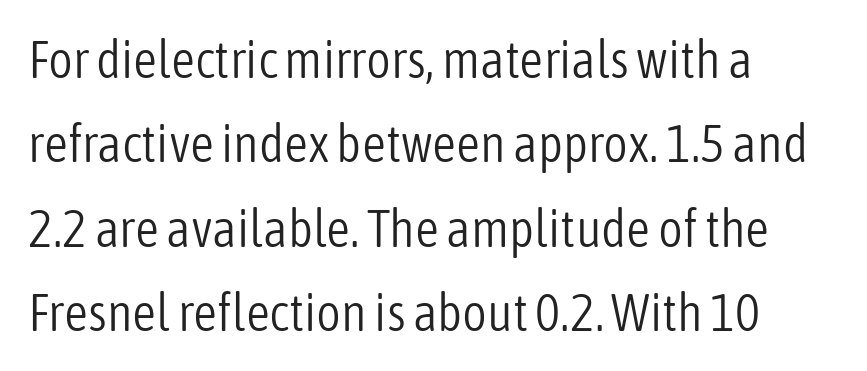
Does the copy run flush right? No — it runs flush left. The text was rendered using a sans face with plain stroke endings. No extra tracking has been applied to these lines. Each letter keeps its own natural width here, so spacing adapts to shape.
